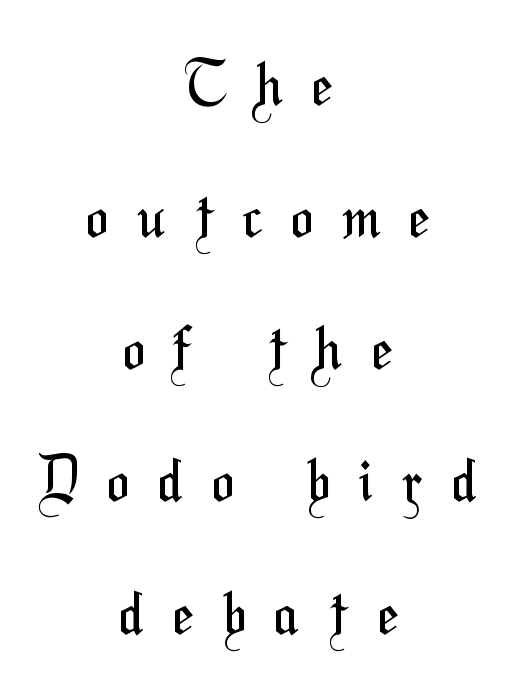
The characters are drawn with everyday or finer stroke widths. Words appear elongated and porous because spacing is wide. Just letters on the line, the space beneath them empty. Type style note: lacks serifs.
